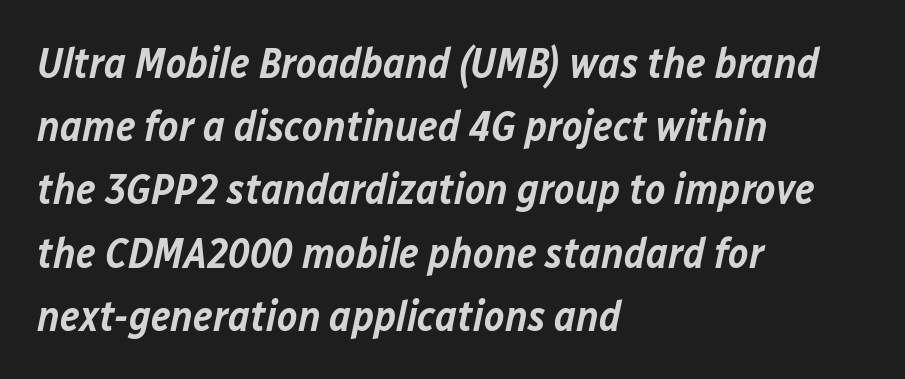
The image shows 43 px semibold type, italic (leaning right); set left-aligned, normal line spacing (1.47x), normal letter spacing, not underlined; low stroke contrast and a medium x-height.
